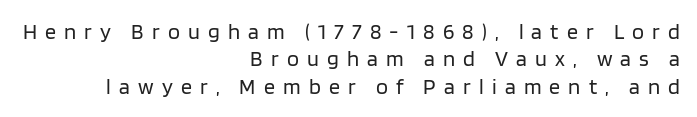
Q: Is the text bold? A: No.
Q: Is the text italic (slanted)? A: No, it is upright.
Q: Is the text underlined? A: No.
Q: How is the paragraph aligned? A: Right-aligned.
Q: Is the spacing between letters normal or unusually wide? A: Unusually wide.
Q: Is the spacing between lines tight, normal or loose? A: Normal.
